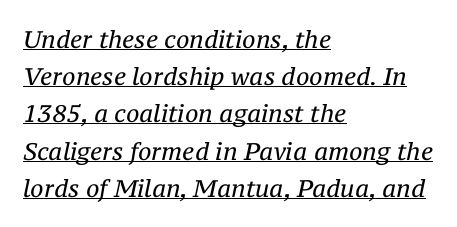
{"italic": "yes", "lean": "right", "slant_degrees": 12, "bold": "no", "underline": "yes", "align": "left", "line_spacing": "normal", "line_spacing_ratio": 1.55, "letter_spacing": "normal", "letter_spacing_em": 0.0, "glyph_px": 24}
